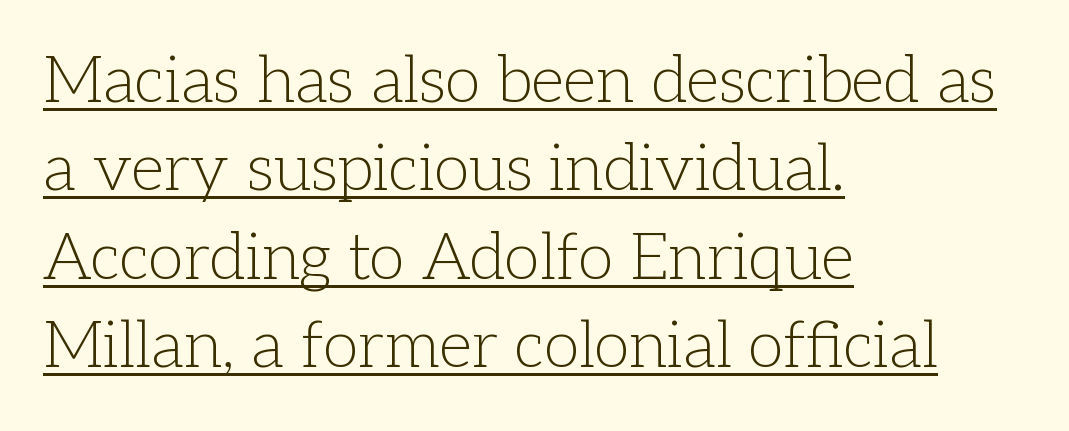
Quick note: underline on. Regarding leading, the lines here are spaced in the standard way. Short and long lines alike share a common starting point at left. This rendering leaves character spacing at its baseline value. The lettering stays uniformly vertical, giving the passage a roman look.
